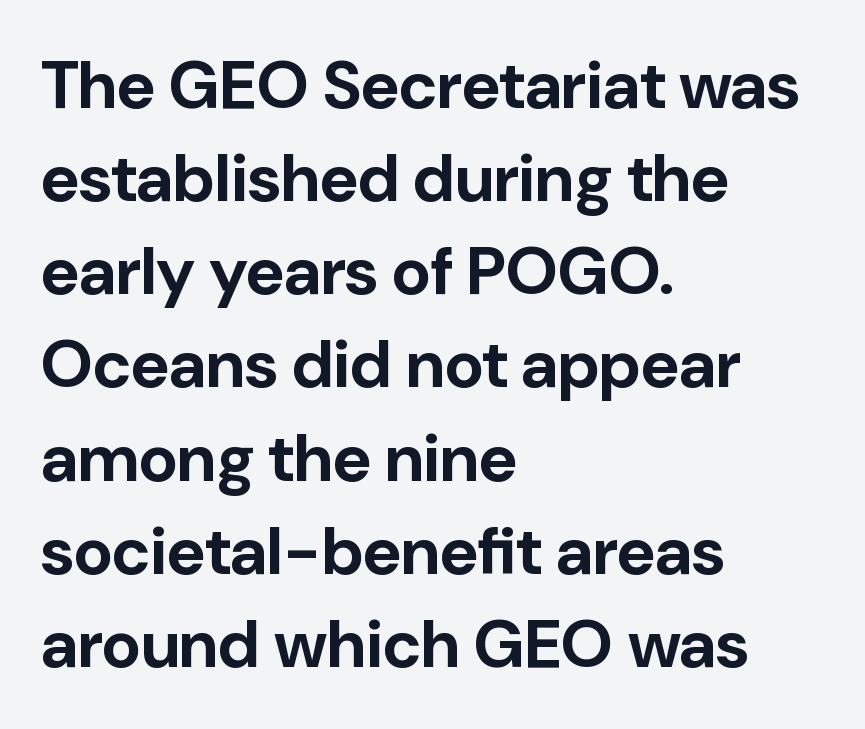
The image shows 67 px bold sans-serif type, upright; set left-aligned, normal line spacing (1.39x), normal letter spacing, not underlined; low stroke contrast and a medium x-height.
